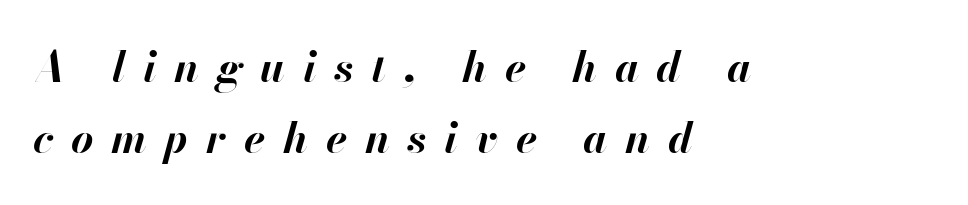
{"italic": "yes", "lean": "right", "slant_degrees": 13, "bold": "yes", "weight": "bold", "width": "normal", "stroke_contrast": "high", "x_height": "small", "monospaced": "no", "underline": "no", "align": "left", "line_spacing": "normal", "line_spacing_ratio": 1.66, "letter_spacing": "wide", "letter_spacing_em": 0.41, "glyph_px": 43}
